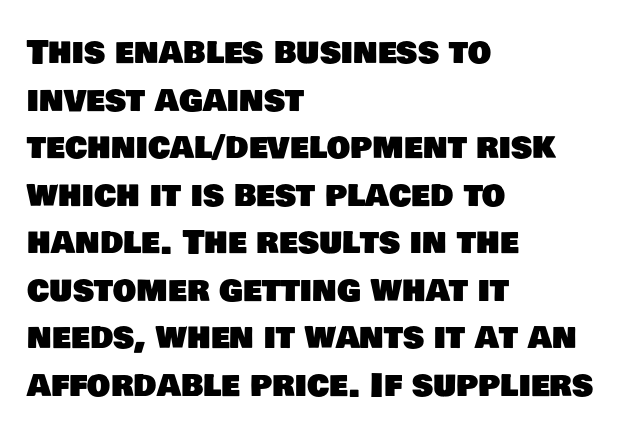
{"serif": "no", "width": "normal", "stroke_contrast": "low", "x_height": "large", "monospaced": "no", "underline": "no", "align": "left", "line_spacing": "normal", "line_spacing_ratio": 1.44, "letter_spacing": "normal", "letter_spacing_em": 0.0, "glyph_px": 33}
